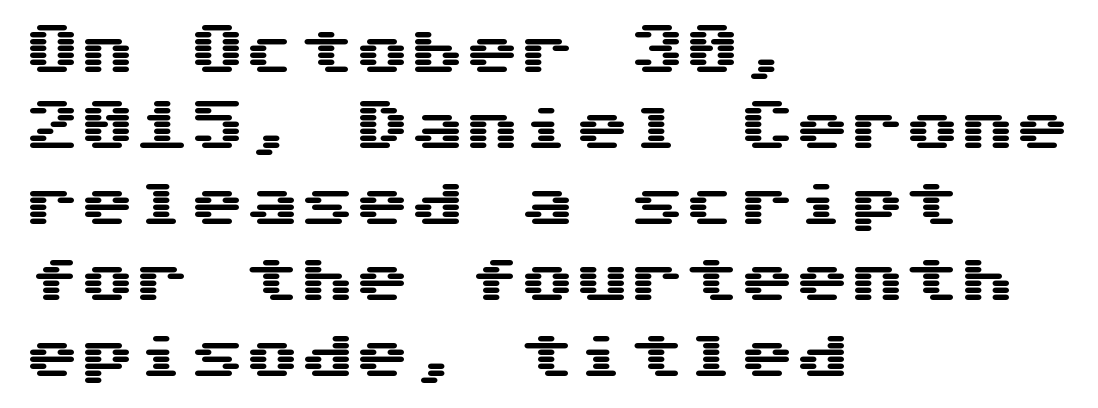
Q: Is the text italic (slanted)? A: No, it is upright.
Q: Is the typeface a serif or a sans-serif typeface? A: Sans-serif.
Q: Is the text underlined? A: No.
Q: How is the paragraph aligned? A: Left-aligned.
Q: Is the spacing between letters normal or unusually wide? A: Normal.
Q: Is the spacing between lines tight, normal or loose? A: Normal.
Q: Width (condensed, normal, or wide)? A: Wide.
Q: Stroke contrast? A: Medium.
Q: x-height? A: Medium.
Q: Monospaced? A: Yes.
